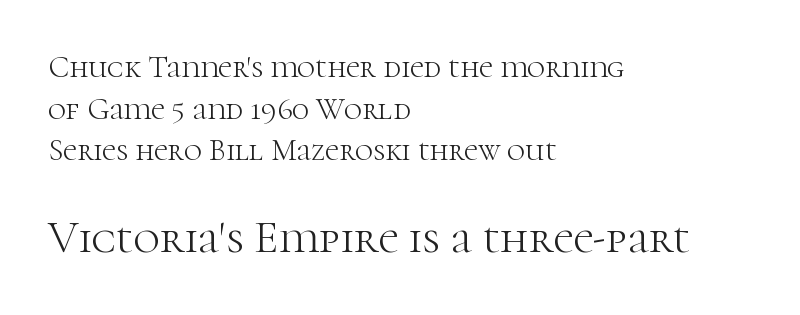
The image shows 46 px light serif type, upright; set left-aligned, normal line spacing (1.34x), normal letter spacing, not underlined; the second (bottom) block is 1.48x larger; high stroke contrast and a medium x-height.
